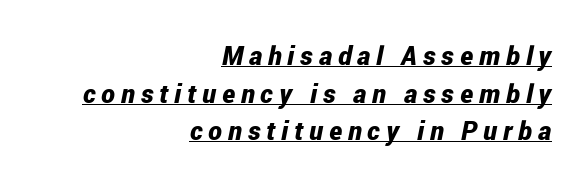
Q: Is the text bold? A: Yes.
Q: Is the text italic (slanted)? A: Yes, it leans right by about 12 degrees.
Q: Is the text underlined? A: Yes.
Q: How is the paragraph aligned? A: Right-aligned.
Q: Is the spacing between letters normal or unusually wide? A: Unusually wide.
Q: Is the spacing between lines tight, normal or loose? A: Normal.
